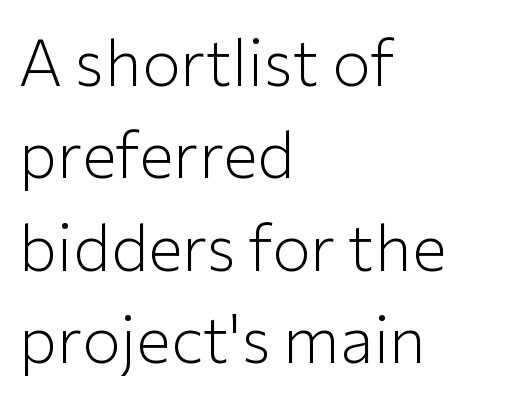
Q: Is the text bold? A: No.
Q: Is the text italic (slanted)? A: No, it is upright.
Q: Is the typeface a serif or a sans-serif typeface? A: Sans-serif.
Q: Is the text underlined? A: No.
Q: How is the paragraph aligned? A: Left-aligned.
Q: Is the spacing between letters normal or unusually wide? A: Normal.
Q: Is the spacing between lines tight, normal or loose? A: Normal.
Q: Width (condensed, normal, or wide)? A: Normal.
Q: Stroke contrast? A: Low.
Q: x-height? A: Medium.
Q: Monospaced? A: No.
